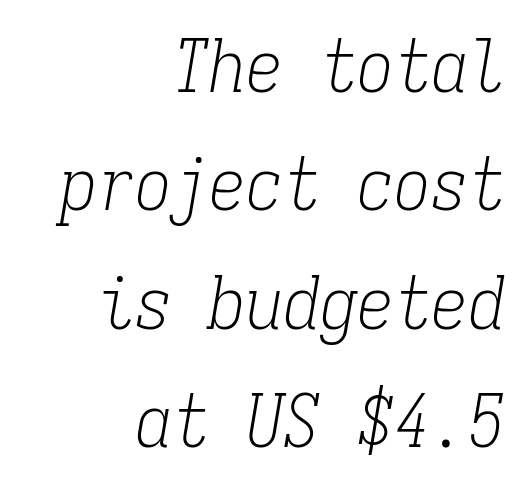
Q: Is the text bold? A: No.
Q: Is the text italic (slanted)? A: Yes, it leans right by about 9 degrees.
Q: Is the typeface a serif or a sans-serif typeface? A: Serif.
Q: Is the text underlined? A: No.
Q: How is the paragraph aligned? A: Right-aligned.
Q: Is the spacing between letters normal or unusually wide? A: Normal.
Q: Is the spacing between lines tight, normal or loose? A: Normal.
Q: Width (condensed, normal, or wide)? A: Condensed.
Q: Stroke contrast? A: Low.
Q: x-height? A: Medium.
Q: Monospaced? A: Yes.
